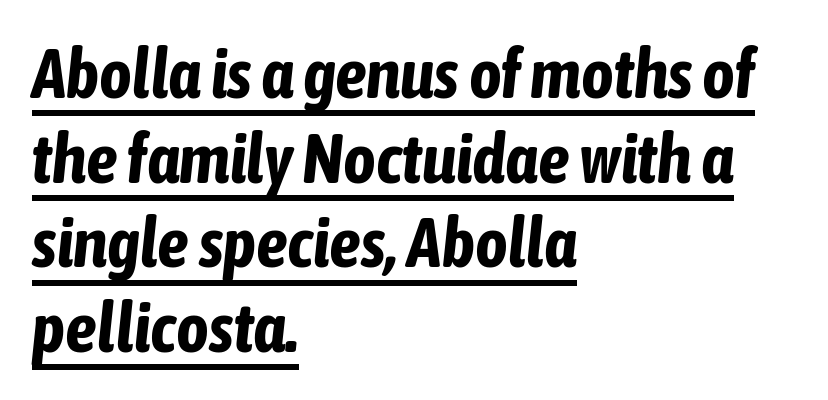
{"italic": "yes", "lean": "right", "slant_degrees": 6, "bold": "yes", "weight": "bold", "width": "condensed", "stroke_contrast": "low", "x_height": "medium", "monospaced": "no", "underline": "yes", "align": "left", "line_spacing_ratio": 1.21, "letter_spacing": "normal", "letter_spacing_em": 0.0, "glyph_px": 70}
